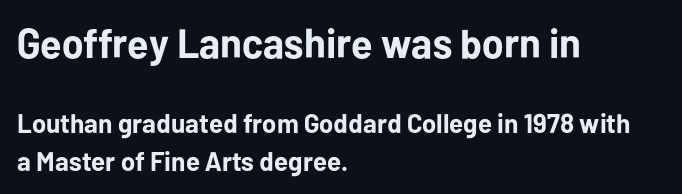
{"serif": "no", "italic": "no", "bold": "yes", "weight": "bold", "width": "normal", "stroke_contrast": "low", "x_height": "medium", "monospaced": "no", "underline": "no", "align": "left", "line_spacing": "normal", "line_spacing_ratio": 1.38, "letter_spacing": "normal", "letter_spacing_em": 0.0, "larger_block": "first", "size_ratio": 1.52, "glyph_px": 41}
